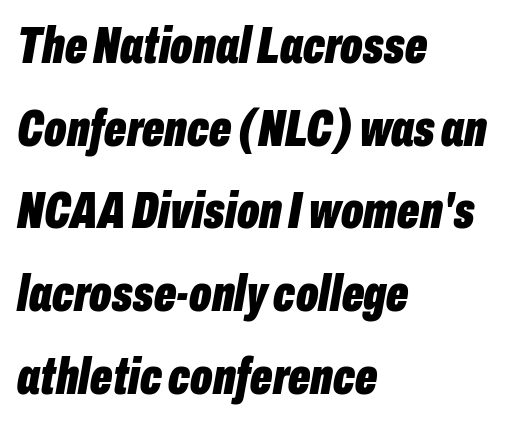
The image shows 52 px bold, condensed type, italic (leaning right); set left-aligned, normal line spacing (1.59x), normal letter spacing, not underlined; low stroke contrast and a medium x-height.
